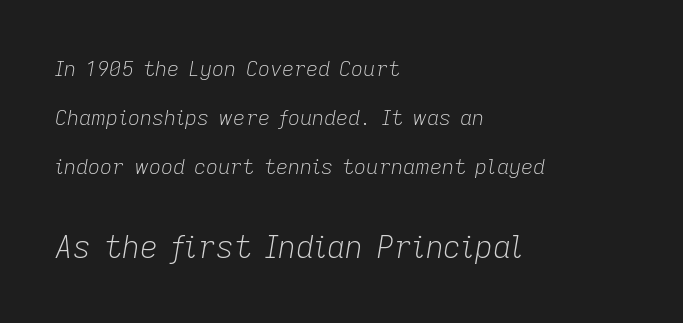
Note the varied advance widths — an 'i' is clearly narrower than an 'm'. Compare the two chunks: the lower has the greater cap height. The rendering keeps characters at their native spacing. Baseline-to-baseline distance is far greater than the letter height.
